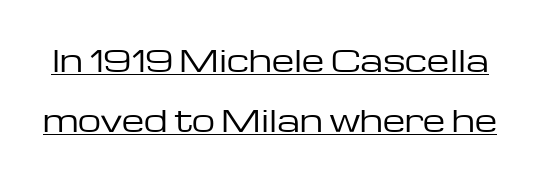
The image shows 29 px regular-weight, wide sans-serif type, upright; set loose line spacing (2.08x), normal letter spacing, underlined; low stroke contrast and a medium x-height.
